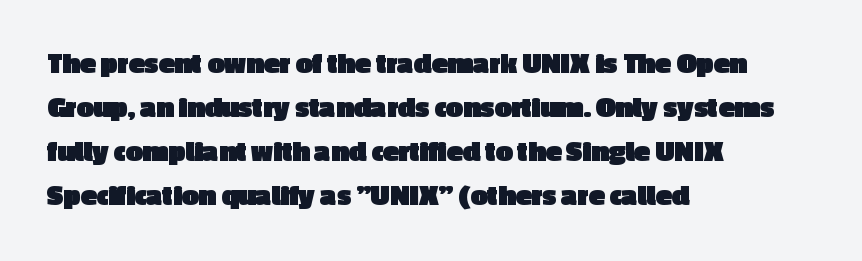
Q: Is the text bold? A: Yes.
Q: Is the text italic (slanted)? A: No, it is upright.
Q: Is the typeface a serif or a sans-serif typeface? A: Sans-serif.
Q: Is the text underlined? A: No.
Q: How is the paragraph aligned? A: Left-aligned.
Q: Is the spacing between letters normal or unusually wide? A: Normal.
Q: Is the spacing between lines tight, normal or loose? A: Normal.
Q: Width (condensed, normal, or wide)? A: Normal.
Q: x-height? A: Medium.
Q: Monospaced? A: No.
